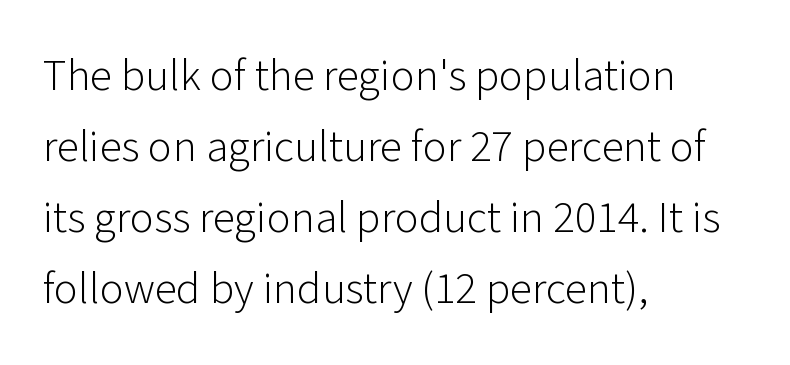
{"serif": "no", "italic": "no", "bold": "no", "weight": "light", "width": "normal", "stroke_contrast": "low", "x_height": "medium", "monospaced": "no", "underline": "no", "align": "left", "line_spacing": "normal", "line_spacing_ratio": 1.58, "letter_spacing": "normal", "letter_spacing_em": 0.0, "glyph_px": 45}
